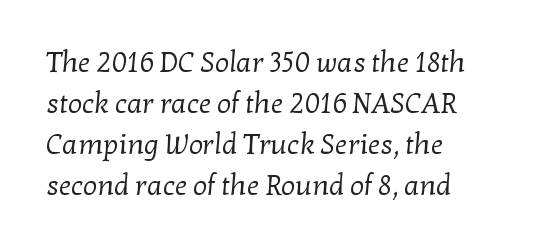
Q: Is the text bold? A: No.
Q: Is the typeface a serif or a sans-serif typeface? A: Serif.
Q: Is the text underlined? A: No.
Q: How is the paragraph aligned? A: Left-aligned.
Q: Is the spacing between letters normal or unusually wide? A: Normal.
Q: Is the spacing between lines tight, normal or loose? A: Normal.
Q: Width (condensed, normal, or wide)? A: Normal.
Q: Stroke contrast? A: Low.
Q: x-height? A: Medium.
Q: Monospaced? A: No.
